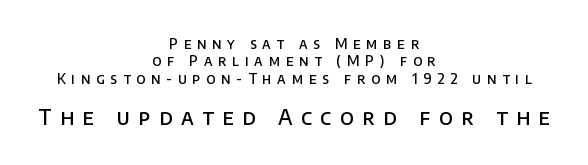
The space between consecutive lines is moderate. As a designer I'd log this as weight 600, semibold. The lower block of text is set noticeably larger than the block above it. Glance below the letters and you will spot only blank space. The typography opts for an upright posture over an oblique one.
